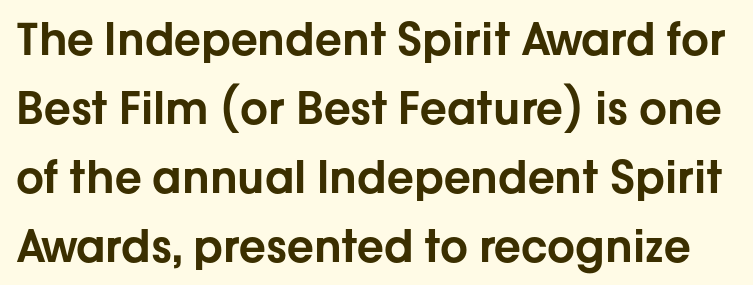
The image shows 44 px sans-serif type, upright; set normal line spacing (1.57x), normal letter spacing, not underlined; low stroke contrast and a medium x-height.
